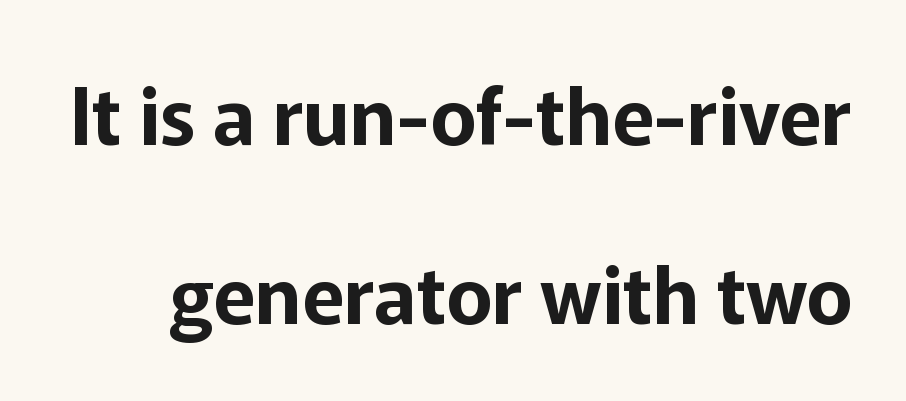
Proportional: the letters do not fall into vertical columns. The text was rendered using a sans face with plain stroke endings. A typesetter would call this leading open, well beyond the default. Posture: upright roman. Has an underline been added? It has not.
